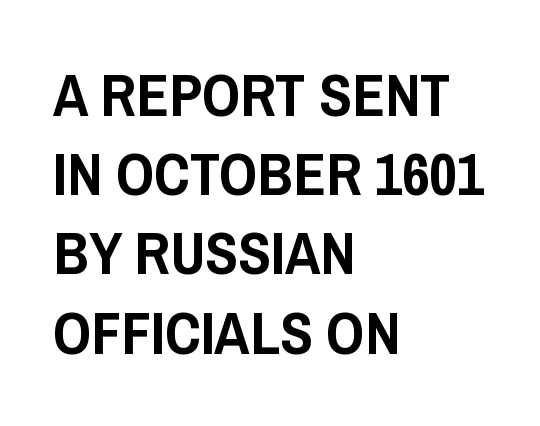
{"serif": "no", "italic": "no", "width": "condensed", "stroke_contrast": "low", "x_height": "large", "monospaced": "no", "underline": "no", "align": "left", "line_spacing": "normal", "line_spacing_ratio": 1.32, "letter_spacing": "normal", "letter_spacing_em": 0.0, "glyph_px": 60}
